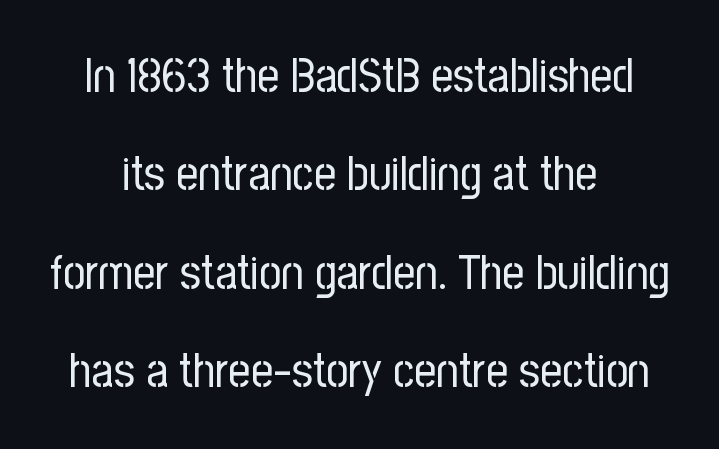
{"serif": "no", "italic": "no", "bold": "no", "weight": "regular", "width": "condensed", "stroke_contrast": "low", "x_height": "medium", "monospaced": "no", "underline": "no", "align": "center", "line_spacing": "loose", "line_spacing_ratio": 2.05, "letter_spacing": "normal", "letter_spacing_em": 0.0, "glyph_px": 48}
